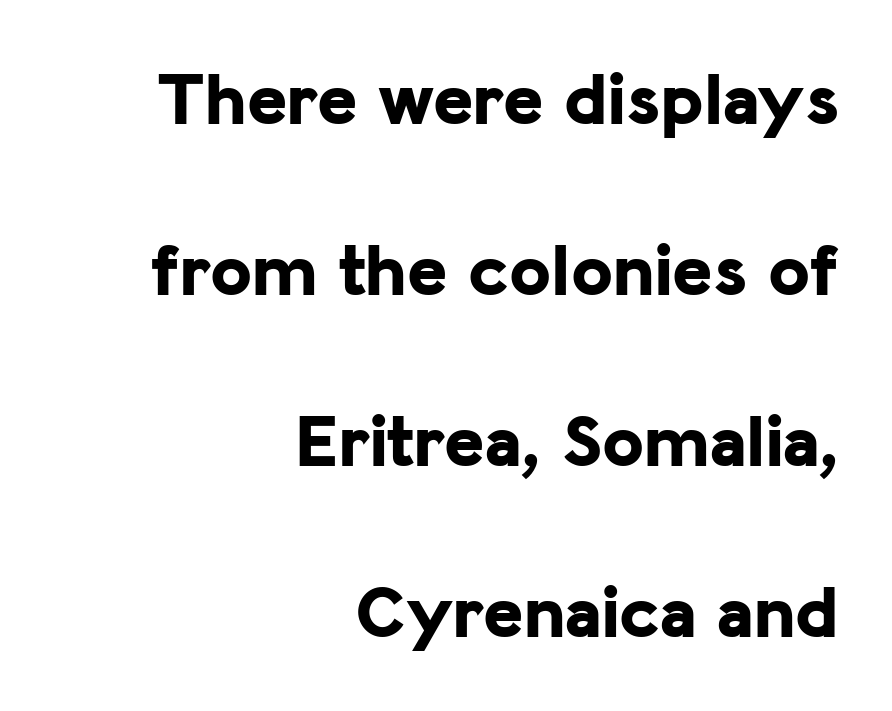
Q: Is the text bold? A: Yes.
Q: Is the text italic (slanted)? A: No, it is upright.
Q: Is the typeface a serif or a sans-serif typeface? A: Sans-serif.
Q: Is the text underlined? A: No.
Q: How is the paragraph aligned? A: Right-aligned.
Q: Is the spacing between letters normal or unusually wide? A: Normal.
Q: Is the spacing between lines tight, normal or loose? A: Loose.
Q: Width (condensed, normal, or wide)? A: Normal.
Q: Stroke contrast? A: Low.
Q: x-height? A: Medium.
Q: Monospaced? A: No.
